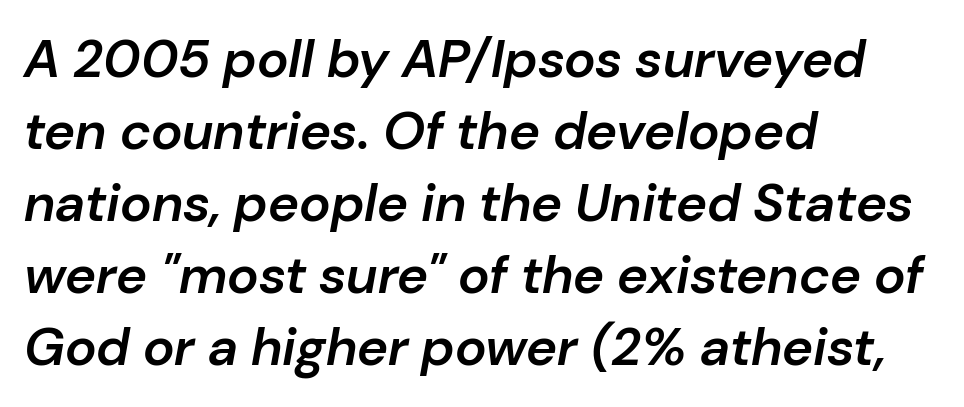
Layout note: lines flush left. A typesetter would call this zero additional tracking. What's the leading like? Ordinary, nothing unusual. Compared with ordinary roman type, these characters are visibly tilted. The passage shown is semibold, sitting just below true bold.
